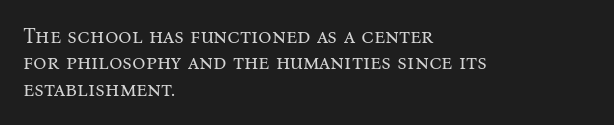
{"italic": "no", "bold": "no", "underline": "no", "align": "left", "line_spacing": "normal", "line_spacing_ratio": 1.26, "letter_spacing": "normal", "letter_spacing_em": 0.0, "glyph_px": 21}
